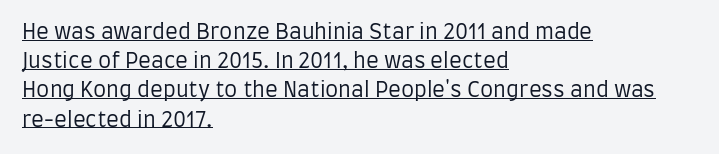
Style check: upright. If you drew a ruler down the left edge, every line would touch it. Each new line begins a customary step beneath the previous one. No chunkiness to these letters — they're not bold. The rendering keeps characters at their native spacing. The lettering is marked with a stroke running underneath it.
